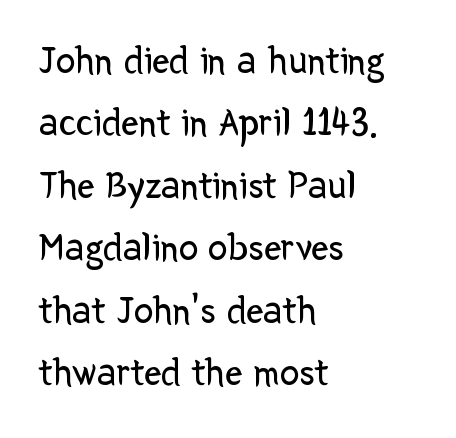
The passage shown is typeset with a sans-serif family. A light-to-regular cut is what we see here. Spacing between characters is what you'd get straight out of the box. Do the characters align in a grid? No, the font is proportional. Descenders hang freely into open space. Line beginnings align vertically; line endings do not.
